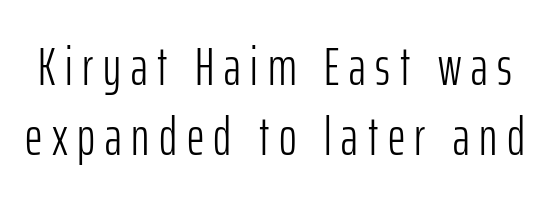
The image shows 54 px light, condensed sans-serif type, upright; set normal line spacing (1.29x), not underlined; low stroke contrast and a medium x-height.
